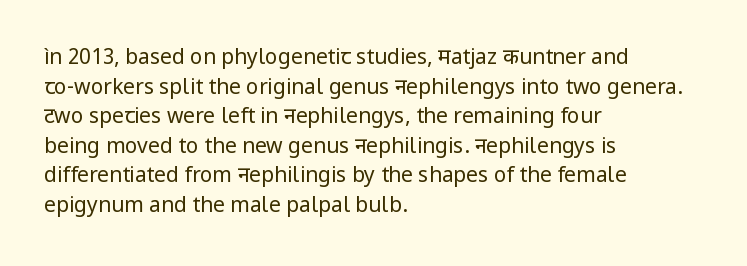
{"italic": "no", "bold": "no", "underline": "no", "align": "left", "line_spacing": "normal", "line_spacing_ratio": 1.41, "letter_spacing": "normal", "letter_spacing_em": 0.0, "glyph_px": 21}
